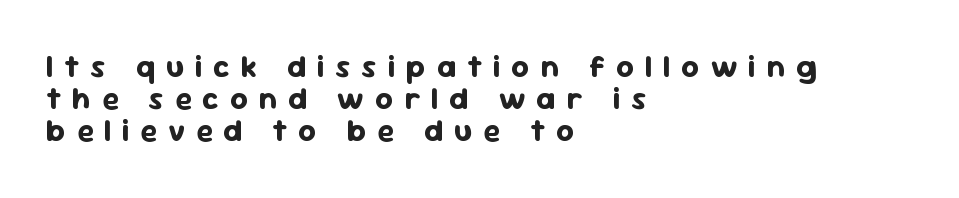
{"serif": "no", "italic": "no", "bold": "yes", "weight": "bold", "width": "normal", "stroke_contrast": "low", "x_height": "medium", "monospaced": "no", "underline": "no", "align": "left", "line_spacing": "tight", "line_spacing_ratio": 1.04, "letter_spacing": "wide", "letter_spacing_em": 0.35, "glyph_px": 31}
